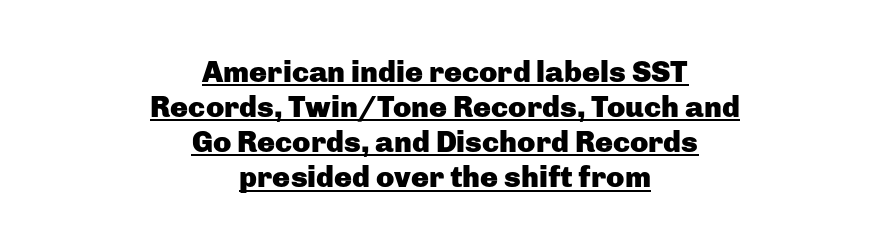
{"serif": "no", "italic": "no", "bold": "yes", "weight": "heavy", "width": "normal", "stroke_contrast": "low", "x_height": "medium", "monospaced": "no", "underline": "yes", "align": "center", "line_spacing_ratio": 1.17, "letter_spacing": "normal", "letter_spacing_em": 0.0, "glyph_px": 30}
